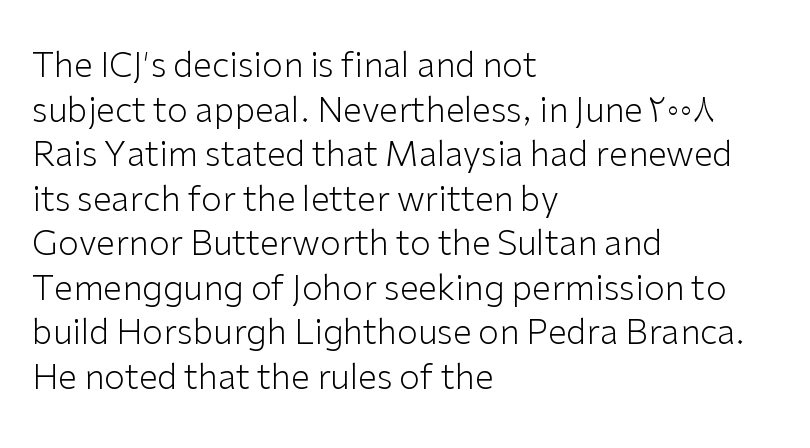
Q: Is the text bold? A: No.
Q: Is the text italic (slanted)? A: No, it is upright.
Q: Is the typeface a serif or a sans-serif typeface? A: Sans-serif.
Q: Is the text underlined? A: No.
Q: How is the paragraph aligned? A: Left-aligned.
Q: Is the spacing between letters normal or unusually wide? A: Normal.
Q: Is the spacing between lines tight, normal or loose? A: Normal.
Q: Width (condensed, normal, or wide)? A: Normal.
Q: Stroke contrast? A: Low.
Q: x-height? A: Medium.
Q: Monospaced? A: No.
